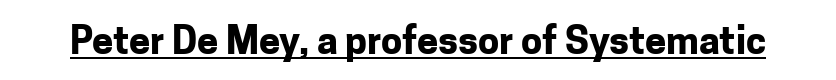
{"serif": "no", "italic": "no", "bold": "yes", "weight": "bold", "width": "normal", "stroke_contrast": "low", "x_height": "medium", "monospaced": "no", "underline": "yes", "letter_spacing": "normal", "letter_spacing_em": 0.0, "glyph_px": 38}
